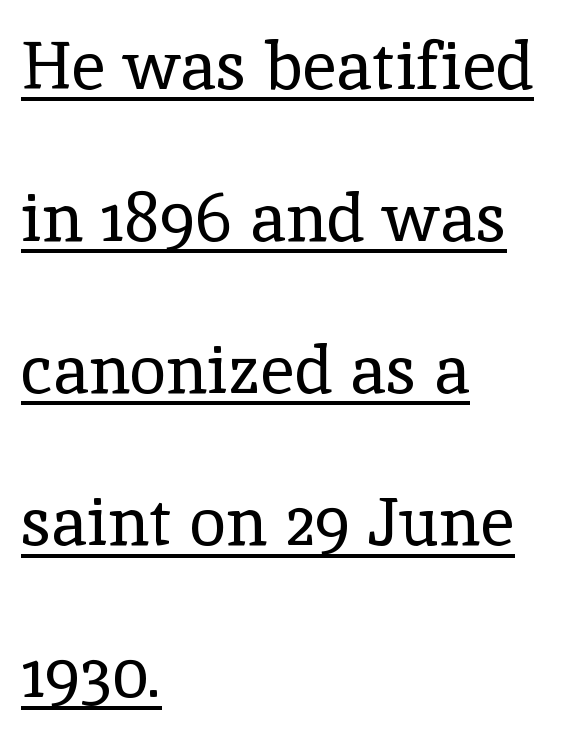
No extra ink here — the face is not bold. Leading is clearly above the norm, producing a sparse column. The lettering is marked with a stroke running underneath it. Ascenders rise straight up at ninety degrees. Honestly, the letter spacing is just normal — you wouldn't notice it. Does the type have serifs? Yes, each stem ends in a small foot.
